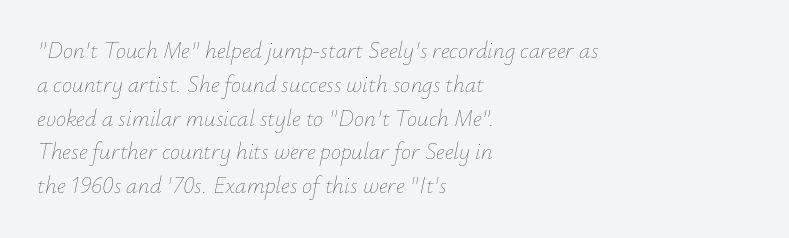
Students, note that the glyphs here touch the page at normal intervals. Leading: standard. Honestly, there is no underline to notice here at all. Every character sits at an angle, as italics do. Does the copy run flush right? No — it runs flush left.
